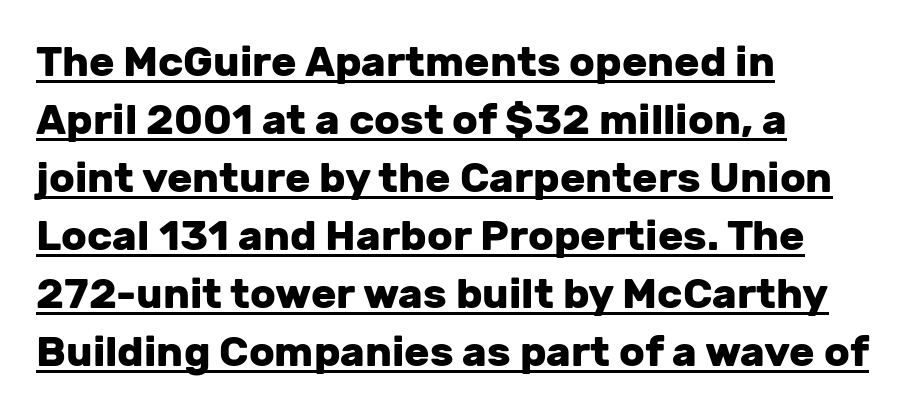
{"serif": "no", "italic": "no", "bold": "yes", "weight": "heavy", "width": "normal", "stroke_contrast": "low", "x_height": "medium", "monospaced": "no", "underline": "yes", "align": "left", "line_spacing": "normal", "line_spacing_ratio": 1.38, "letter_spacing": "normal", "letter_spacing_em": 0.0, "glyph_px": 42}
